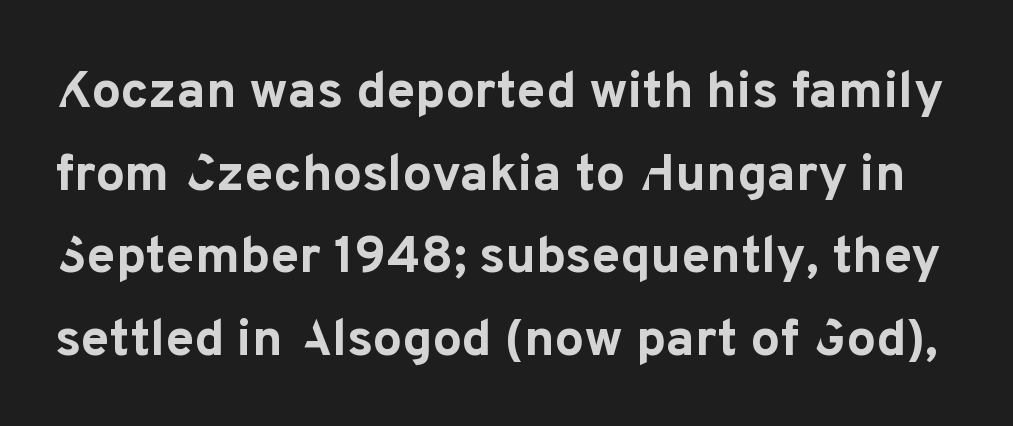
Q: Is the text bold? A: Yes.
Q: Is the text italic (slanted)? A: No, it is upright.
Q: Is the typeface a serif or a sans-serif typeface? A: Sans-serif.
Q: Is the text underlined? A: No.
Q: Is the spacing between letters normal or unusually wide? A: Normal.
Q: Is the spacing between lines tight, normal or loose? A: Normal.
Q: Width (condensed, normal, or wide)? A: Normal.
Q: Stroke contrast? A: Low.
Q: x-height? A: Medium.
Q: Monospaced? A: No.
